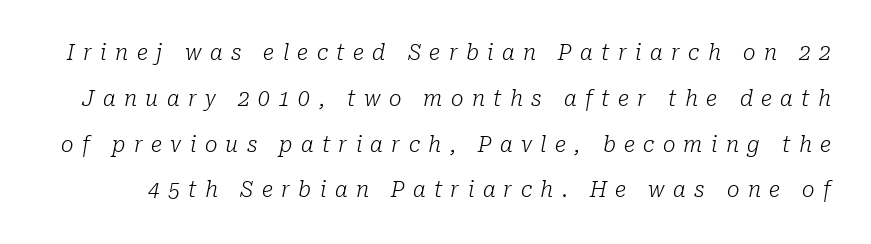
Q: Is the text bold? A: No.
Q: Is the text italic (slanted)? A: Yes, it leans right by about 10 degrees.
Q: Is the text underlined? A: No.
Q: Is the spacing between letters normal or unusually wide? A: Unusually wide.
Q: Is the spacing between lines tight, normal or loose? A: Loose.
